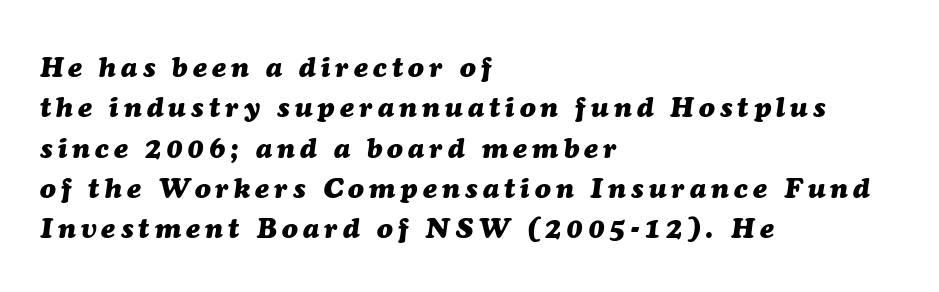
The passage shown stacks its lines at a standard gap. Do the characters align in a grid? No, the font is proportional. Is the type bold? Yes — the strokes are clearly thick and heavy. The glyphs look as if they've been sheared to an angle.
